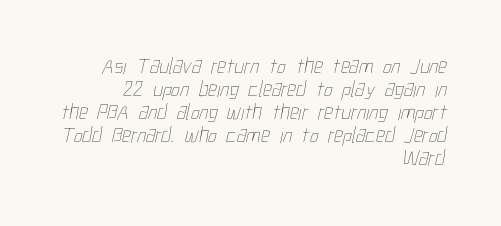
{"bold": "no", "underline": "no", "align": "right", "line_spacing": "tight", "line_spacing_ratio": 1.05, "letter_spacing": "normal", "letter_spacing_em": 0.0, "glyph_px": 22}
